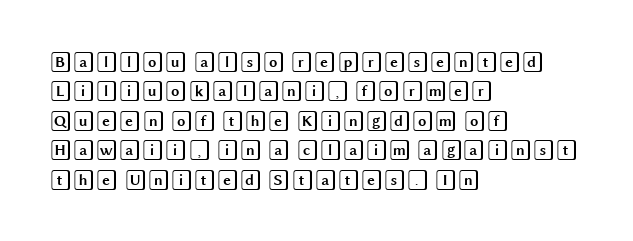
Q: Is the text italic (slanted)? A: No, it is upright.
Q: Is the text underlined? A: No.
Q: How is the paragraph aligned? A: Left-aligned.
Q: Is the spacing between letters normal or unusually wide? A: Normal.
Q: Is the spacing between lines tight, normal or loose? A: Normal.
